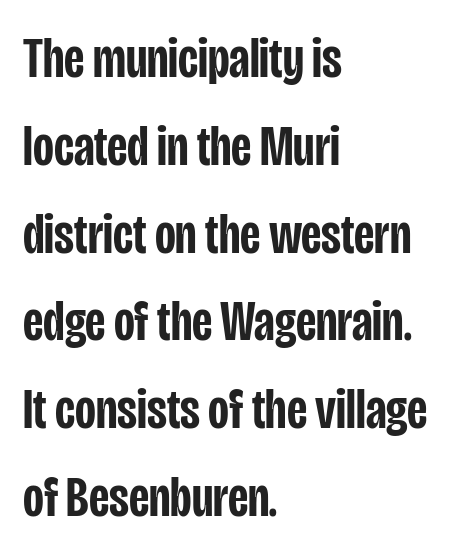
{"serif": "no", "italic": "no", "bold": "semi", "weight": "semibold", "width": "condensed", "stroke_contrast": "low", "x_height": "large", "monospaced": "no", "underline": "no", "align": "left", "line_spacing": "normal", "line_spacing_ratio": 1.54, "letter_spacing": "normal", "letter_spacing_em": 0.0, "glyph_px": 57}
